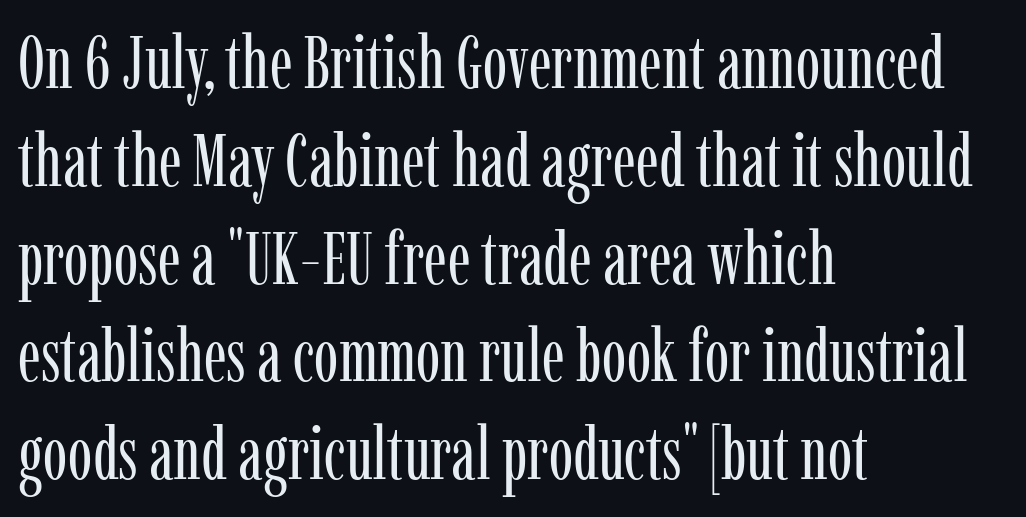
Q: Is the text bold? A: No.
Q: Is the text italic (slanted)? A: No, it is upright.
Q: Is the typeface a serif or a sans-serif typeface? A: Serif.
Q: Is the text underlined? A: No.
Q: How is the paragraph aligned? A: Left-aligned.
Q: Is the spacing between letters normal or unusually wide? A: Normal.
Q: Is the spacing between lines tight, normal or loose? A: Normal.
Q: Width (condensed, normal, or wide)? A: Condensed.
Q: Stroke contrast? A: Low.
Q: x-height? A: Medium.
Q: Monospaced? A: No.
